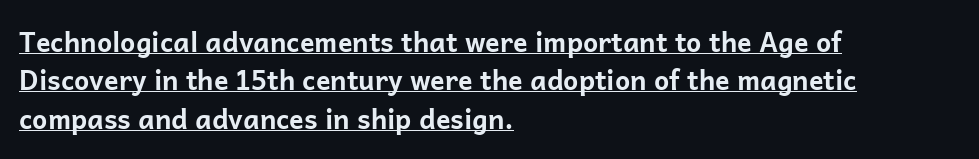
Q: Is the text bold? A: Yes.
Q: Is the text italic (slanted)? A: No, it is upright.
Q: Is the text underlined? A: Yes.
Q: How is the paragraph aligned? A: Left-aligned.
Q: Is the spacing between letters normal or unusually wide? A: Normal.
Q: Is the spacing between lines tight, normal or loose? A: Normal.
